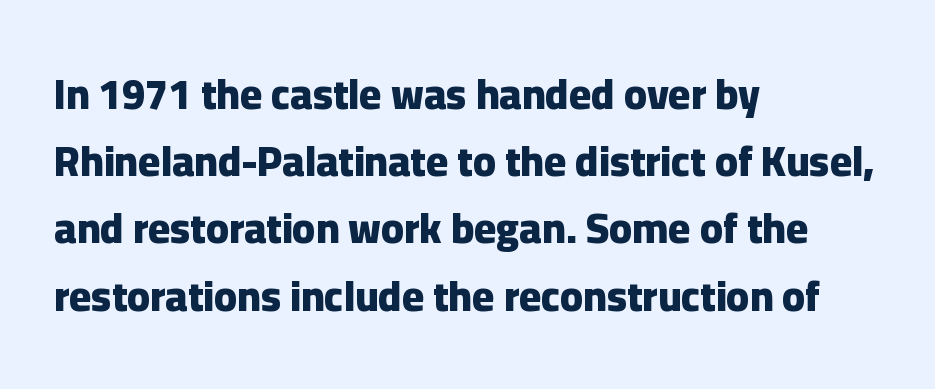
The image shows 42 px heavy sans-serif type, upright; set left-aligned, normal line spacing (1.6x), normal letter spacing, not underlined; low stroke contrast and a medium x-height.
